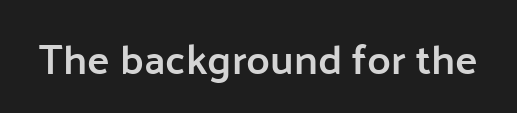
The typesetting leans somewhat heavy: a semibold. How are the letters spaced? Ordinarily, with no added tracking. These lines are rendered in a variable-pitch font. The gap between lines stays unmarked. Does the type have serifs? No, each stem ends abruptly.
